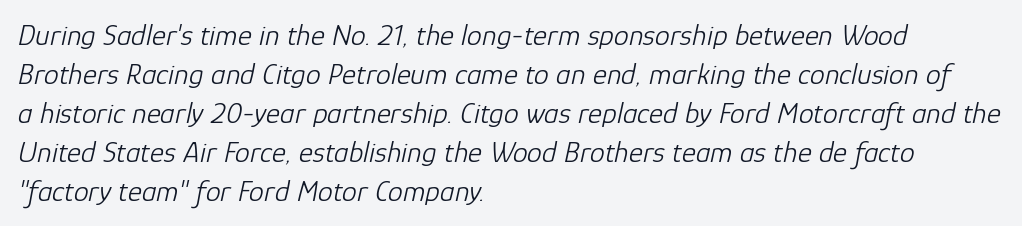
The image shows 30 px light type, italic (leaning right); set left-aligned, normal line spacing (1.3x), normal letter spacing, not underlined; low stroke contrast and a medium x-height.
